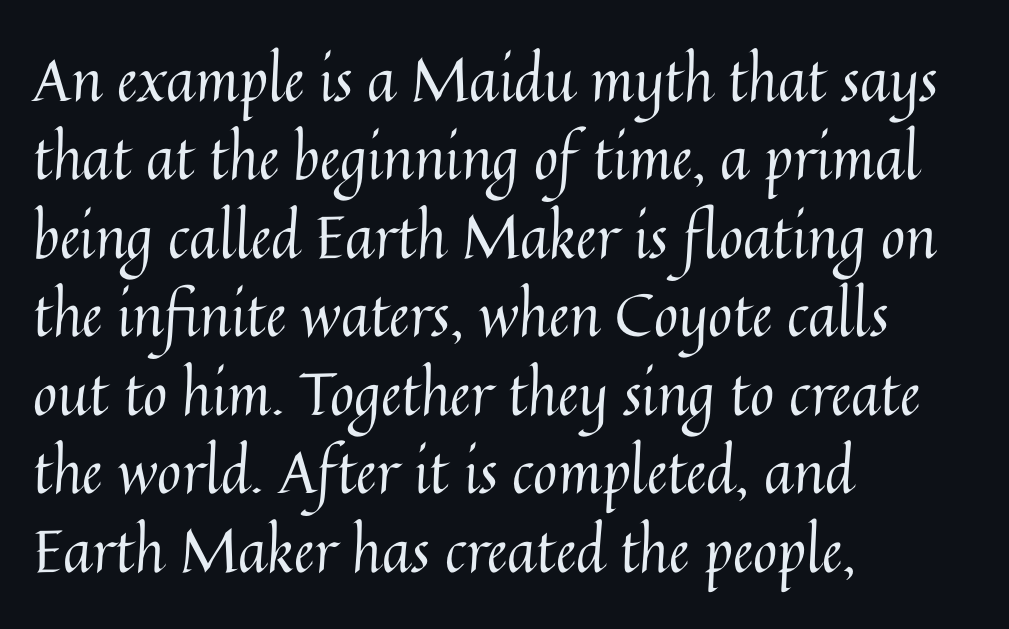
{"bold": "no", "weight": "regular", "width": "normal", "stroke_contrast": "medium", "x_height": "medium", "monospaced": "no", "underline": "no", "align": "left", "line_spacing": "normal", "line_spacing_ratio": 1.33, "letter_spacing": "normal", "letter_spacing_em": 0.0, "glyph_px": 59}
